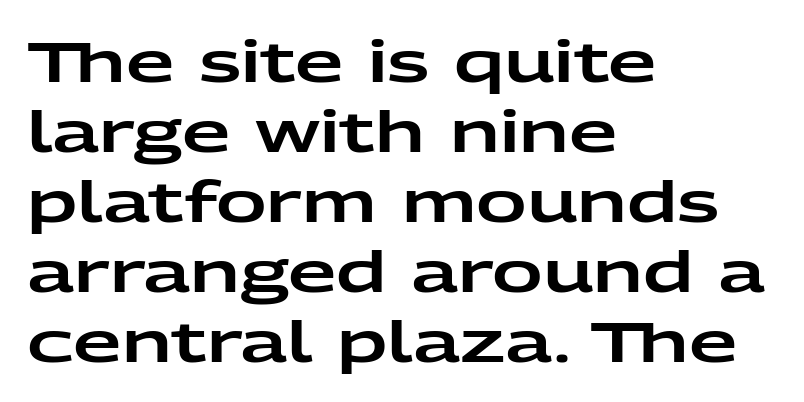
{"serif": "no", "italic": "no", "width": "wide", "stroke_contrast": "low", "x_height": "medium", "monospaced": "no", "underline": "no", "align": "left", "line_spacing": "normal", "line_spacing_ratio": 1.25, "letter_spacing": "normal", "letter_spacing_em": 0.0, "glyph_px": 56}
